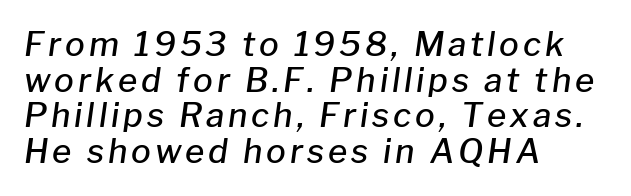
Q: Is the text bold? A: Semi-bold.
Q: Is the text italic (slanted)? A: Yes, it leans right by about 8 degrees.
Q: Is the text underlined? A: No.
Q: How is the paragraph aligned? A: Left-aligned.
Q: Is the spacing between lines tight, normal or loose? A: Tight.
Q: Width (condensed, normal, or wide)? A: Normal.
Q: Stroke contrast? A: Low.
Q: x-height? A: Medium.
Q: Monospaced? A: No.
